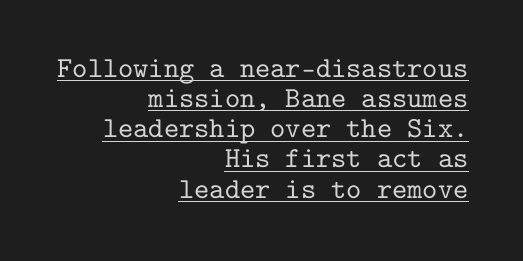
The image shows 29 px serif type, upright, monospaced; set right-aligned, tight line spacing (1.04x), normal letter spacing, underlined; low stroke contrast and a medium x-height.
